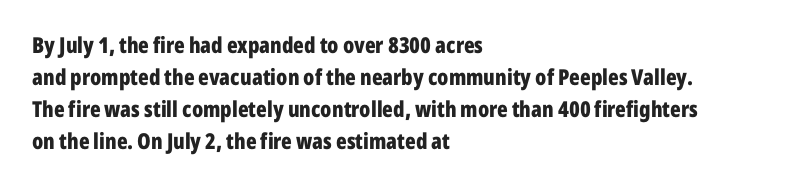
The image shows 22 px bold type, upright; set left-aligned, normal line spacing (1.46x), normal letter spacing, not underlined.
